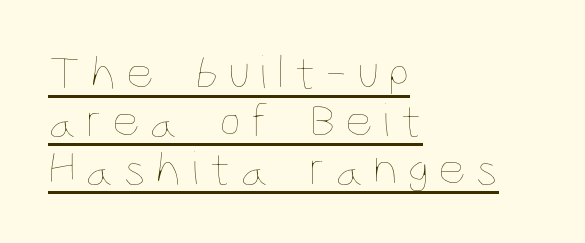
The image shows 49 px thin, condensed type, upright; set left-aligned, tight line spacing (0.98x), underlined; low stroke contrast and a large x-height.
